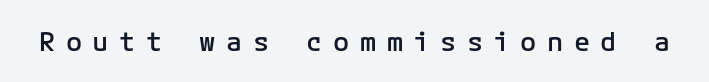
Its strokes are somewhat broadened, the hallmark of semibold type. No italicization has been applied; the sample stays upright. The strip under each line holds only bare page. Tracking value appears strongly positive — letters spread wide.
